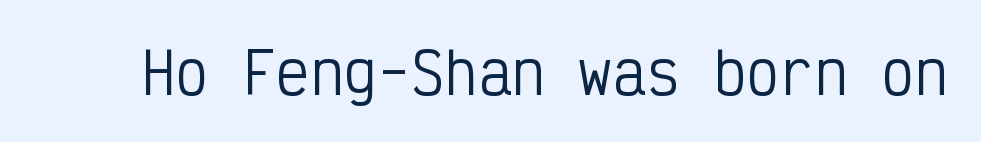
The typography opts for an upright posture over an oblique one. Short note: letters normally spaced. Decoration check: the copy has no underline. Font category for this specimen: sans-serif.
